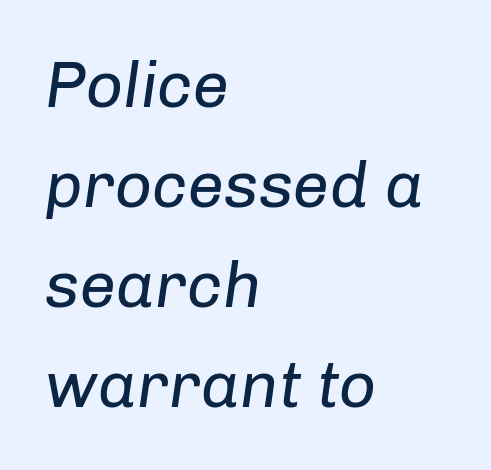
{"italic": "yes", "lean": "right", "slant_degrees": 8, "bold": "no", "weight": "regular", "width": "normal", "stroke_contrast": "low", "x_height": "medium", "monospaced": "no", "underline": "no", "align": "left", "line_spacing": "normal", "line_spacing_ratio": 1.54, "letter_spacing": "normal", "letter_spacing_em": 0.0, "glyph_px": 65}
